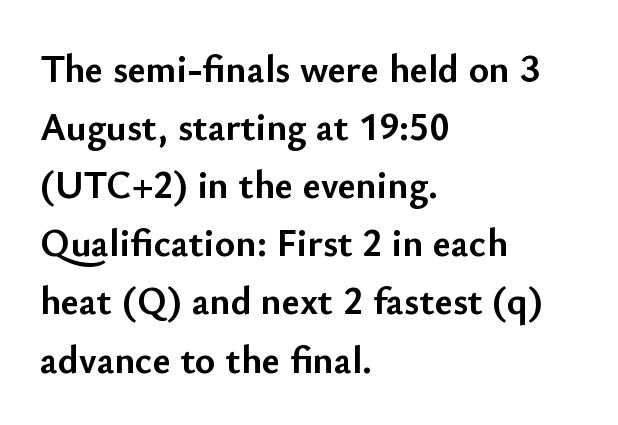
{"serif": "no", "italic": "no", "bold": "yes", "weight": "semibold", "width": "normal", "stroke_contrast": "low", "x_height": "small", "monospaced": "no", "underline": "no", "align": "left", "line_spacing": "normal", "line_spacing_ratio": 1.49, "letter_spacing": "normal", "letter_spacing_em": 0.0, "glyph_px": 39}
